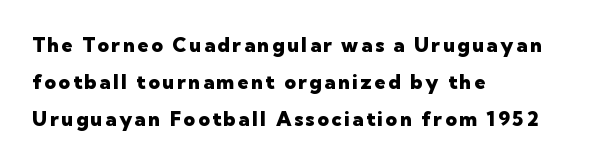
The image shows 20 px bold type, upright; set left-aligned, line spacing 1.84x, not underlined.
